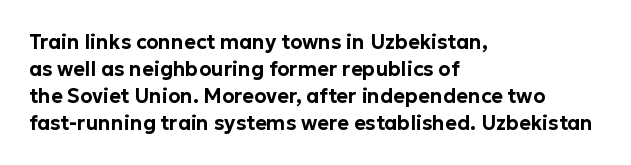
One-word summary of the alignment: left. The words here are not underlined. The passage shown stacks its lines at a standard gap. These lines were composed using upright roman letters.
